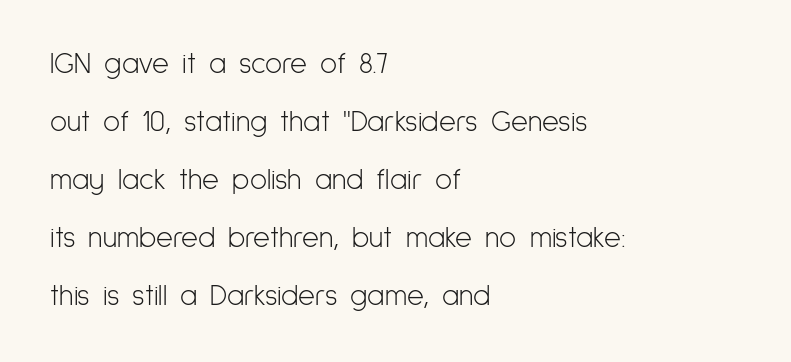
Q: Is the text bold? A: No.
Q: Is the text italic (slanted)? A: No, it is upright.
Q: Is the typeface a serif or a sans-serif typeface? A: Sans-serif.
Q: Is the text underlined? A: No.
Q: How is the paragraph aligned? A: Left-aligned.
Q: Is the spacing between letters normal or unusually wide? A: Normal.
Q: Is the spacing between lines tight, normal or loose? A: Loose.
Q: Width (condensed, normal, or wide)? A: Condensed.
Q: Stroke contrast? A: Low.
Q: x-height? A: Medium.
Q: Monospaced? A: No.
